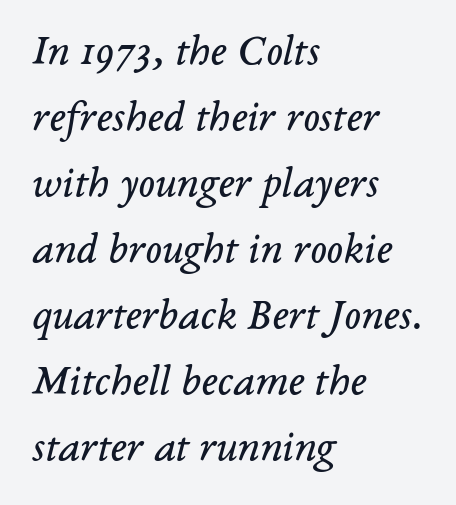
The image shows 44 px regular-weight serif type, italic (leaning right); set left-aligned, normal line spacing (1.5x), normal letter spacing, not underlined; low stroke contrast and a medium x-height.
